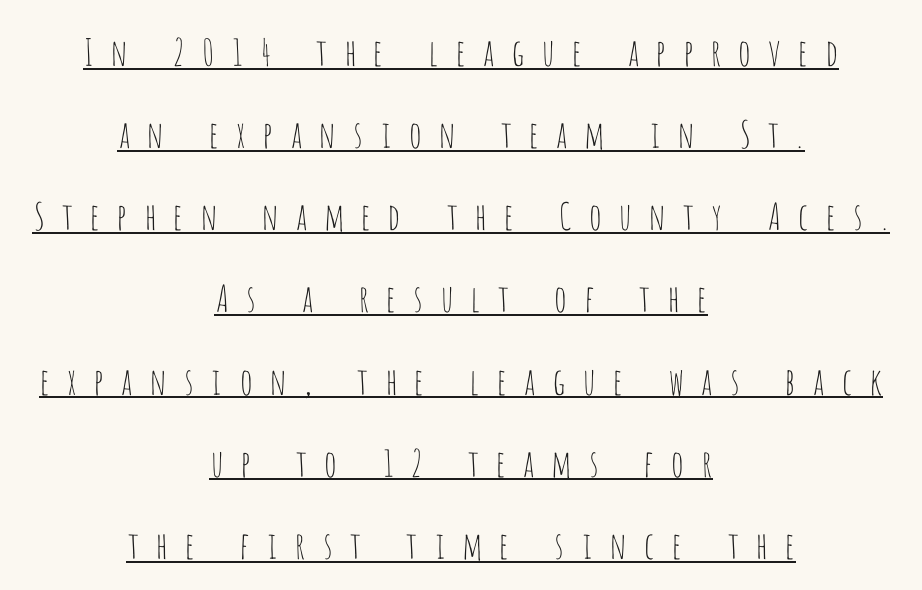
The designer went with a sans here, leaving each stem footless. Does the leading feel generous? Absolutely, it's lavish. Italic: no, the glyphs are upright roman. Varying glyph widths throughout — classic text-font behaviour. Has an underline been added? It has. In CSS terms this would be text-align: center.
